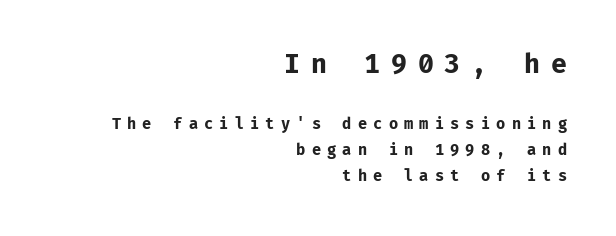
Q: Is the text bold? A: Yes.
Q: Is the text italic (slanted)? A: No, it is upright.
Q: Is the text underlined? A: No.
Q: How is the paragraph aligned? A: Right-aligned.
Q: Is the spacing between letters normal or unusually wide? A: Unusually wide.
Q: Which block of text is set in a larger size, the first (top) or the second (bottom)? A: The first (top) one.
